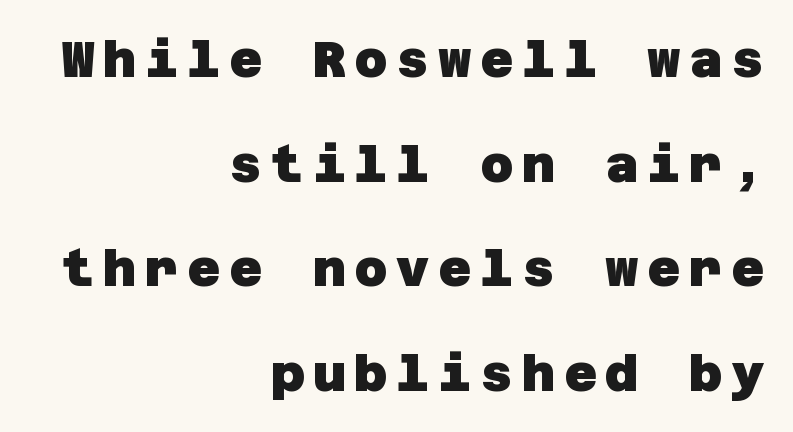
The image shows 51 px heavy sans-serif type; set right-aligned, loose line spacing (2.05x), not underlined; low stroke contrast and a large x-height.
